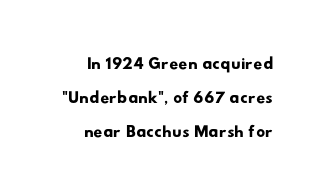
The image shows 25 px text type; set right-aligned, normal line spacing (1.37x), normal letter spacing, not underlined.
